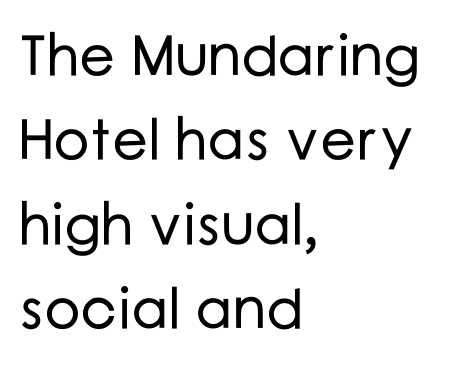
You could not count columns in this text — the font is proportionally spaced. The typeface chosen for these lines omits serifs. One glance says typical: line gaps are just what's usual. The horizontal fit of the characters is conventional and even. Every character sits straight up, as roman type does. The setting favours the left margin, as ordinary paragraphs usually do.
